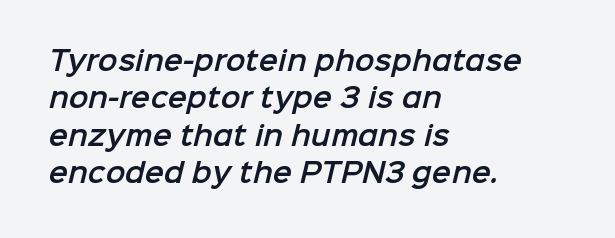
Q: Is the text underlined? A: No.
Q: How is the paragraph aligned? A: Left-aligned.
Q: Is the spacing between letters normal or unusually wide? A: Normal.
Q: Is the spacing between lines tight, normal or loose? A: Normal.
